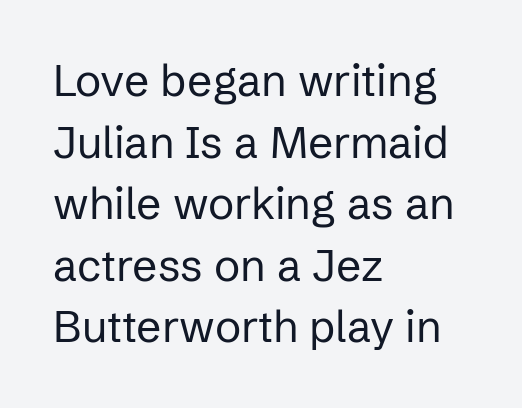
Q: Is the text bold? A: No.
Q: Is the text italic (slanted)? A: No, it is upright.
Q: Is the typeface a serif or a sans-serif typeface? A: Sans-serif.
Q: Is the text underlined? A: No.
Q: How is the paragraph aligned? A: Left-aligned.
Q: Is the spacing between letters normal or unusually wide? A: Normal.
Q: Is the spacing between lines tight, normal or loose? A: Normal.
Q: Width (condensed, normal, or wide)? A: Normal.
Q: Stroke contrast? A: Low.
Q: x-height? A: Medium.
Q: Monospaced? A: No.
